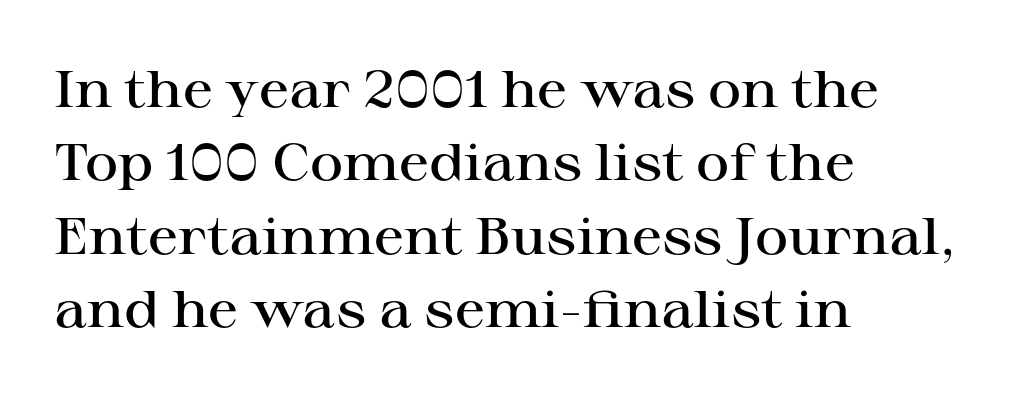
Q: Is the text bold? A: Semi-bold.
Q: Is the text italic (slanted)? A: No, it is upright.
Q: Is the typeface a serif or a sans-serif typeface? A: Serif.
Q: Is the text underlined? A: No.
Q: How is the paragraph aligned? A: Left-aligned.
Q: Is the spacing between letters normal or unusually wide? A: Normal.
Q: Is the spacing between lines tight, normal or loose? A: Normal.
Q: Width (condensed, normal, or wide)? A: Wide.
Q: Stroke contrast? A: High.
Q: x-height? A: Medium.
Q: Monospaced? A: No.
